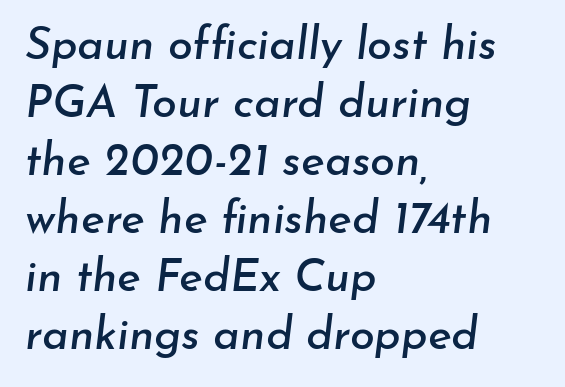
Q: Is the text italic (slanted)? A: Yes, it leans right by about 7 degrees.
Q: Is the text underlined? A: No.
Q: How is the paragraph aligned? A: Left-aligned.
Q: Is the spacing between letters normal or unusually wide? A: Normal.
Q: Is the spacing between lines tight, normal or loose? A: Normal.
Q: Width (condensed, normal, or wide)? A: Normal.
Q: Stroke contrast? A: Low.
Q: x-height? A: Small.
Q: Monospaced? A: No.
